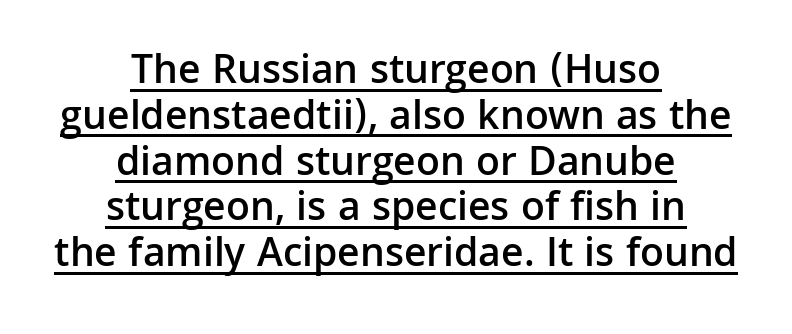
The setting favours the middle, as headings and verse often do. Set as a demibold, roughly 600 on the weight scale. Is the letter spacing exaggerated? No — it looks like the ordinary default. Descenders here cross a horizontal rule under the line. Characters remain perfectly vertical along every line.
